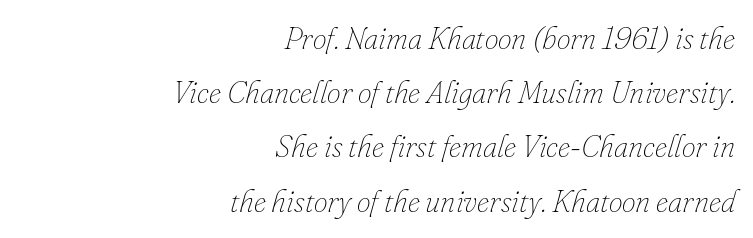
Q: Is the text bold? A: No.
Q: Is the text italic (slanted)? A: Yes, it leans right by about 16 degrees.
Q: Is the text underlined? A: No.
Q: How is the paragraph aligned? A: Right-aligned.
Q: Is the spacing between letters normal or unusually wide? A: Normal.
Q: Width (condensed, normal, or wide)? A: Normal.
Q: Stroke contrast? A: Low.
Q: x-height? A: Small.
Q: Monospaced? A: No.
